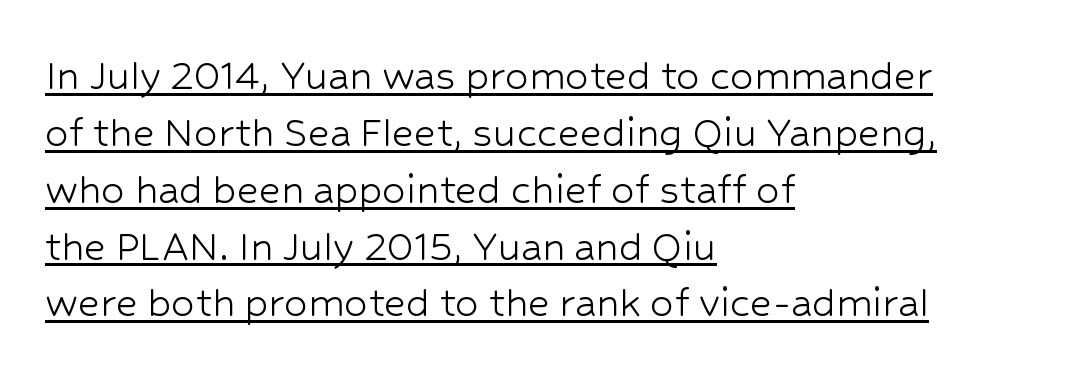
{"serif": "no", "italic": "no", "bold": "no", "weight": "light", "width": "normal", "stroke_contrast": "low", "x_height": "medium", "monospaced": "no", "underline": "yes", "align": "left", "line_spacing_ratio": 1.21, "letter_spacing": "normal", "letter_spacing_em": 0.0, "glyph_px": 47}
